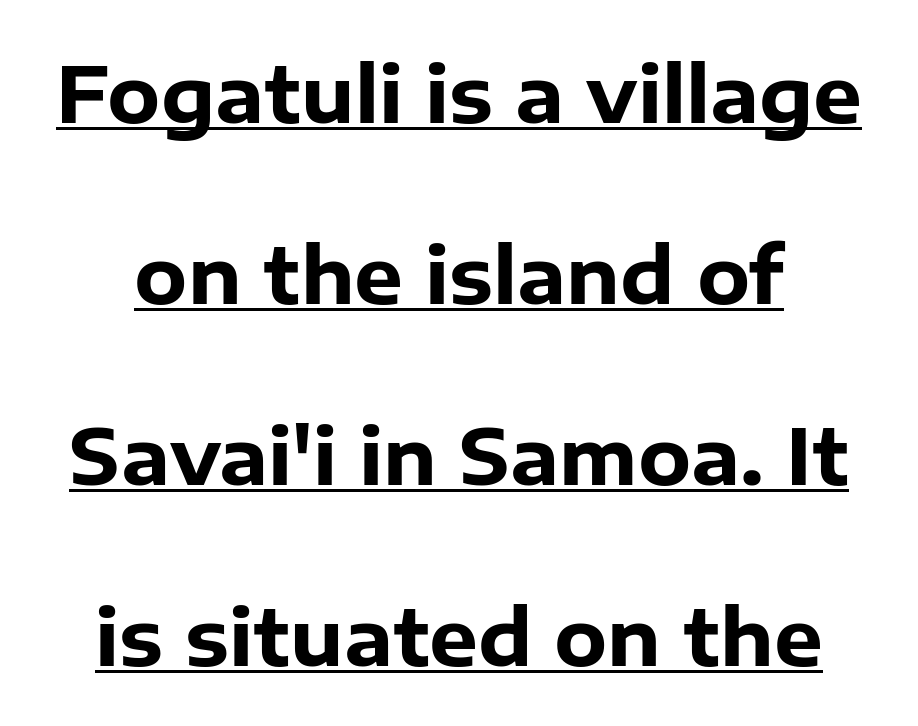
{"serif": "no", "italic": "no", "bold": "yes", "weight": "heavy", "width": "normal", "stroke_contrast": "low", "x_height": "medium", "monospaced": "no", "underline": "yes", "line_spacing": "loose", "line_spacing_ratio": 2.35, "letter_spacing": "normal", "letter_spacing_em": 0.0, "glyph_px": 77}
